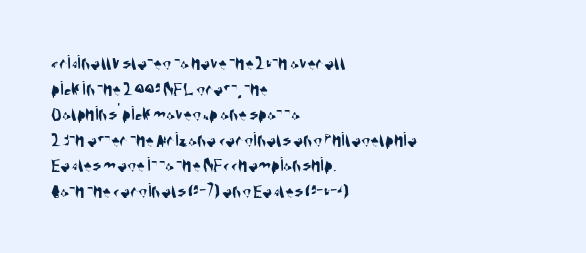
Horizontal alignment here is leftward, the default for most running prose. Words appear dense and cohesive because spacing is normal. Lines of text with bare space underneath.
